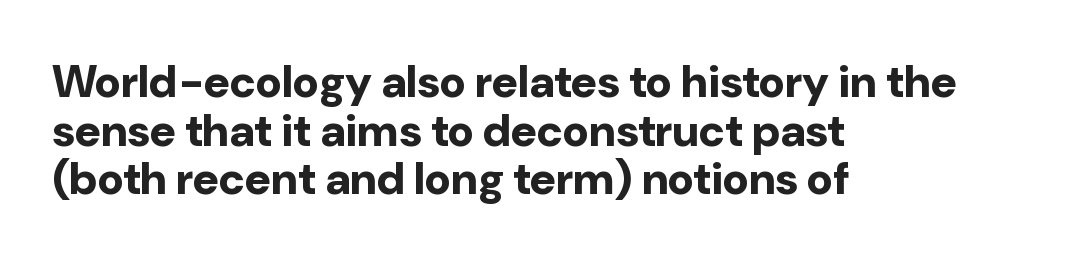
Successive baselines arrive quickly, one right under another. The face used here is rendered with its standard letterfit. Is this a fixed-width face? No — the glyphs have proportional, varying widths. These lines are composed in type without serifs. Italic? Not at all — the glyphs are vertical.
